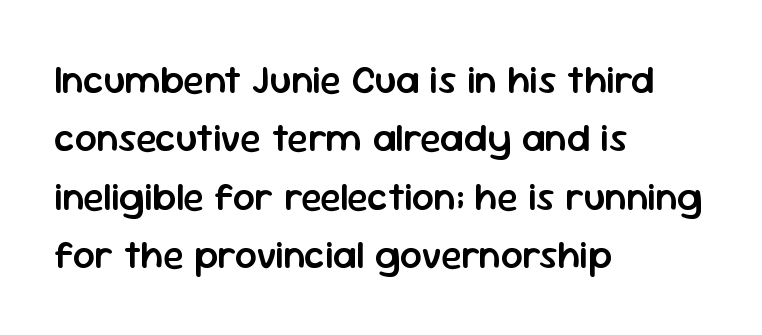
A bit beefed up — I'd call it semibold rather than bold. This sample is left-justified, so line endings fall wherever the words run out. The letters stand upright; this is a roman face. The space between consecutive lines is moderate. No feet cap the strokes, marking this as sans-serif type.
